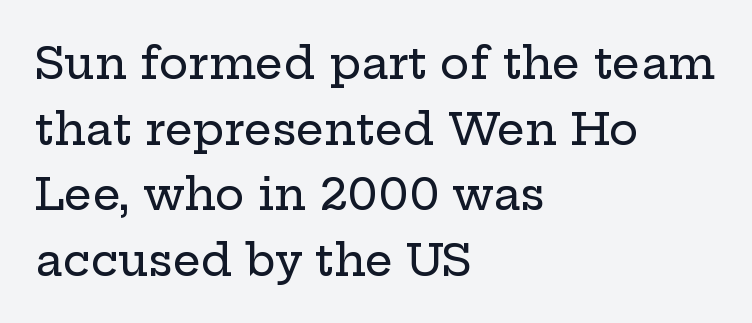
Rule under the text: the space is simply empty. The font's upright variant was chosen for this text. This rendering uses left alignment, leaving the right contour irregular. Is the letter spacing exaggerated? No — it looks like the ordinary default.
